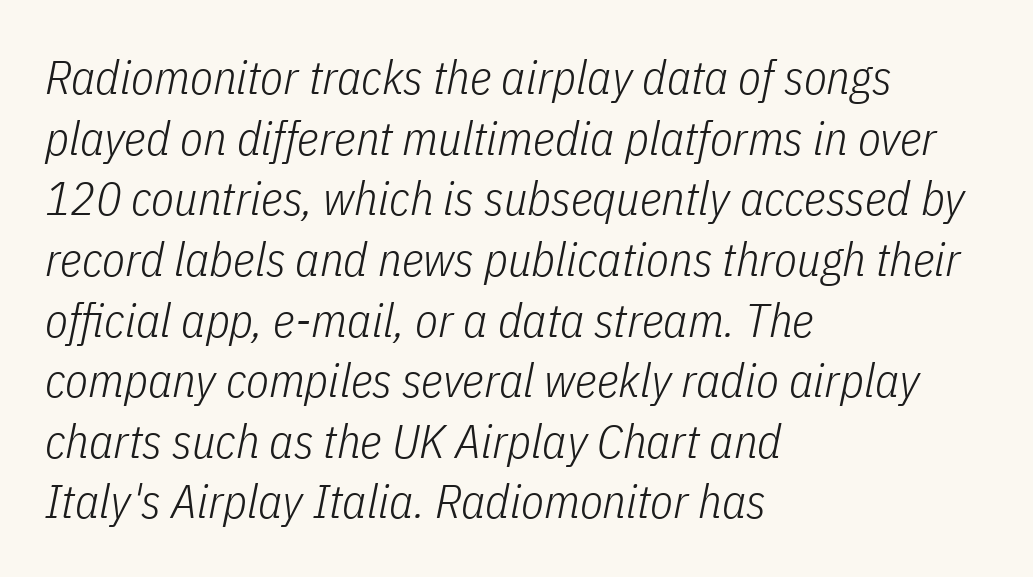
{"italic": "yes", "lean": "right", "slant_degrees": 11, "bold": "no", "weight": "light", "width": "condensed", "stroke_contrast": "low", "x_height": "medium", "monospaced": "no", "underline": "no", "align": "left", "line_spacing": "normal", "line_spacing_ratio": 1.29, "letter_spacing": "normal", "letter_spacing_em": 0.0, "glyph_px": 47}
